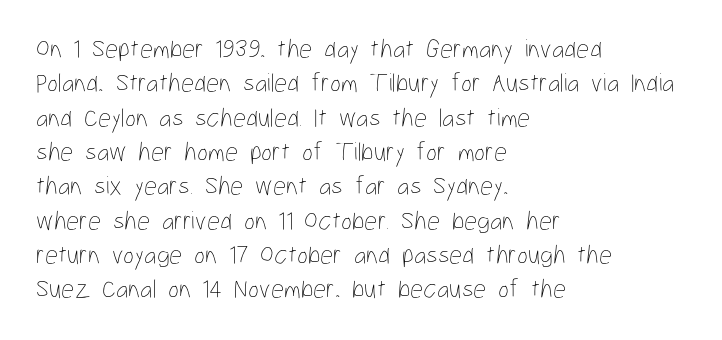
{"italic": "no", "bold": "no", "underline": "no", "align": "left", "line_spacing": "normal", "line_spacing_ratio": 1.32, "letter_spacing": "normal", "letter_spacing_em": 0.0, "glyph_px": 26}
